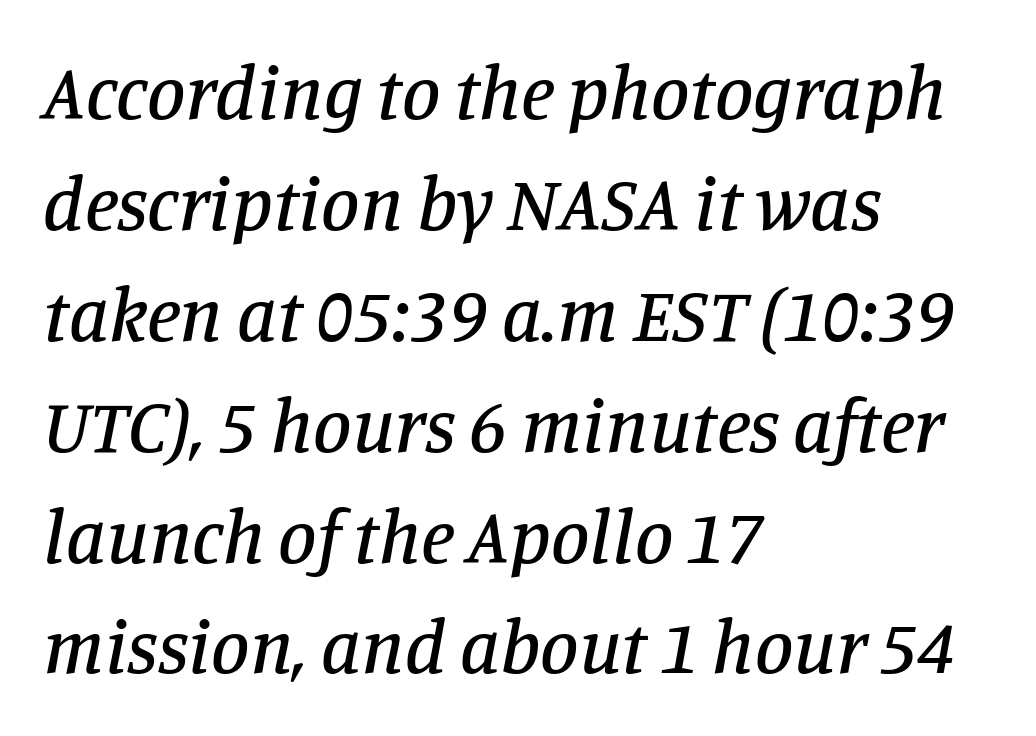
Q: Is the text italic (slanted)? A: Yes, it leans right by about 11 degrees.
Q: Is the typeface a serif or a sans-serif typeface? A: Serif.
Q: Is the text underlined? A: No.
Q: How is the paragraph aligned? A: Left-aligned.
Q: Is the spacing between letters normal or unusually wide? A: Normal.
Q: Is the spacing between lines tight, normal or loose? A: Normal.
Q: Width (condensed, normal, or wide)? A: Normal.
Q: Stroke contrast? A: Low.
Q: x-height? A: Large.
Q: Monospaced? A: No.
